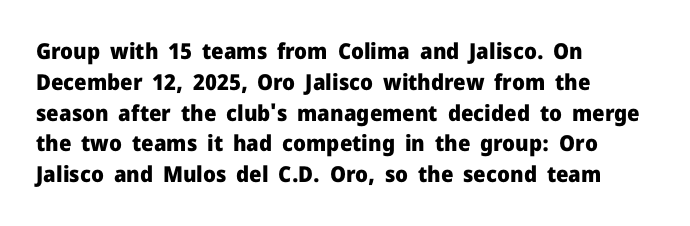
The image shows 22 px bold type, upright; set left-aligned, normal line spacing (1.4x), normal letter spacing, not underlined.
